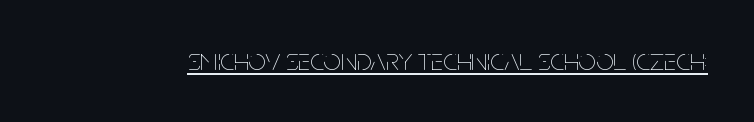
The image shows 31 px thin, condensed type, upright; set normal letter spacing, underlined; low stroke contrast and a large x-height.
